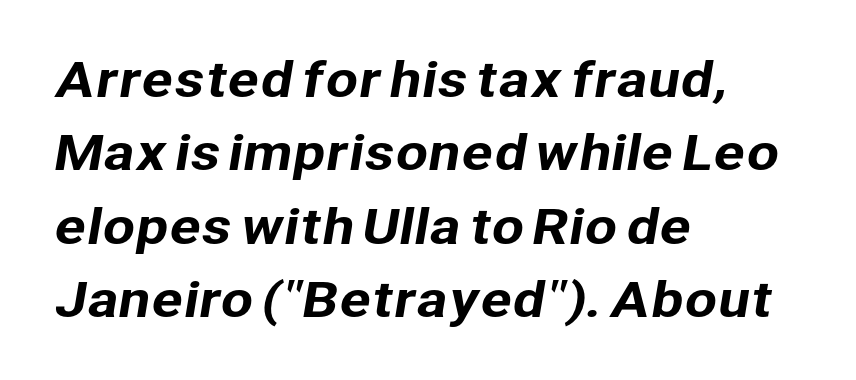
Note the varied advance widths — an 'i' is clearly narrower than an 'm'. The gaps between neighbouring characters are ordinary and unremarkable. A normal amount of white space separates one row of letters from the next. I'd call this a sans setting — the letters go barefoot. Alignment: flush left.
